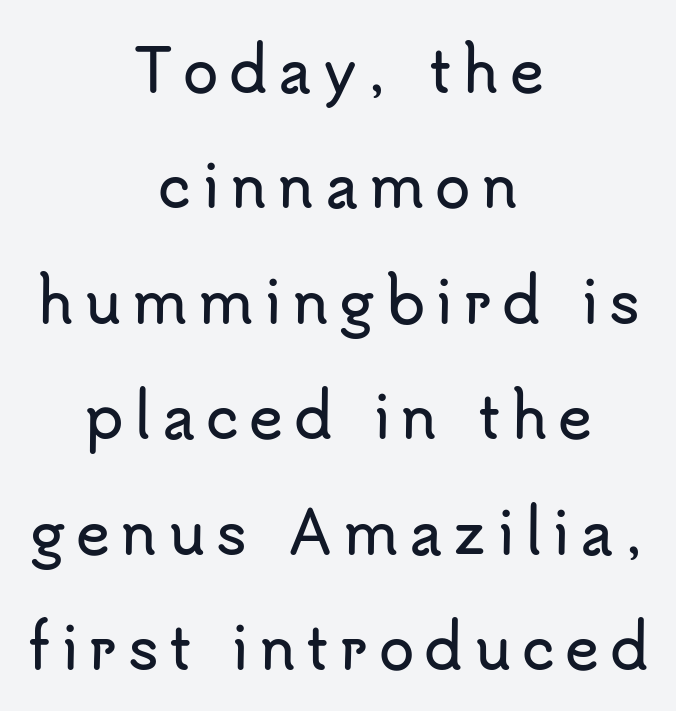
Q: Is the text italic (slanted)? A: No, it is upright.
Q: Is the typeface a serif or a sans-serif typeface? A: Sans-serif.
Q: Is the text underlined? A: No.
Q: How is the paragraph aligned? A: Centered.
Q: Is the spacing between lines tight, normal or loose? A: Loose.
Q: Width (condensed, normal, or wide)? A: Normal.
Q: Stroke contrast? A: Low.
Q: x-height? A: Small.
Q: Monospaced? A: No.
